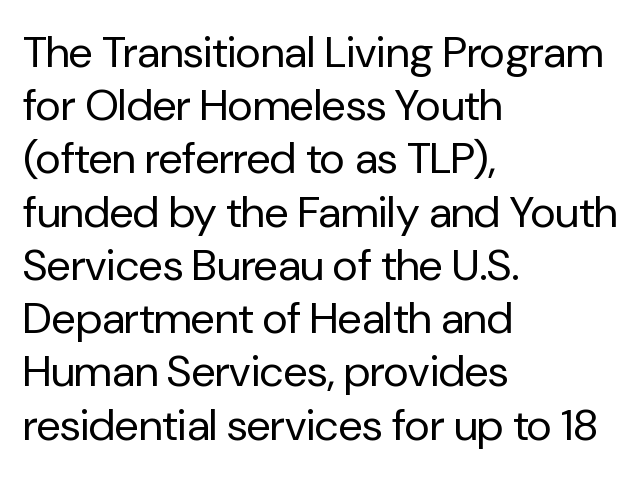
The image shows 44 px regular-weight sans-serif type, upright; set left-aligned, line spacing 1.21x, normal letter spacing, not underlined; low stroke contrast and a medium x-height.
